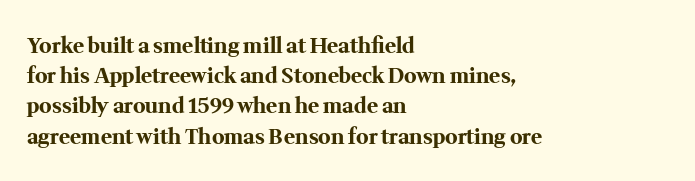
Emphasis by weight is at full strength: bold. Compared with typical body copy, the letter spacing here is the same. The passage shown is not underscored anywhere. Each new line begins a customary step beneath the previous one.
